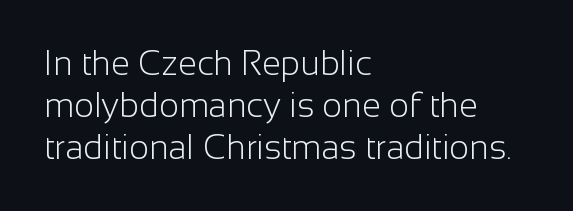
There is no visible air inserted between adjacent glyphs. Each letter's strokes conclude bluntly, with no projecting serifs. Type without underlining. The typeface has the unassuming heft of standard copy or less.
